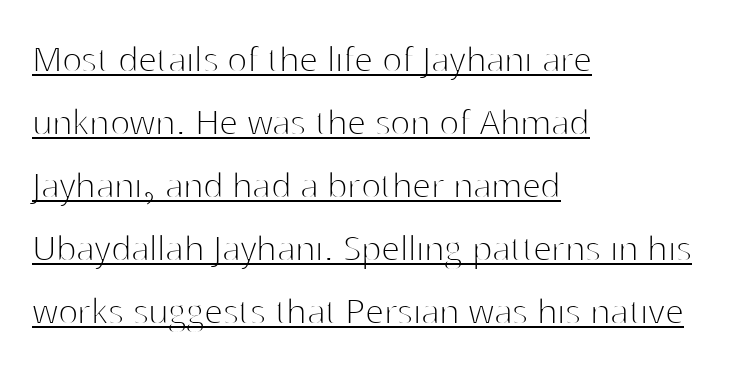
Q: Is the text bold? A: No.
Q: Is the text italic (slanted)? A: No, it is upright.
Q: Is the typeface a serif or a sans-serif typeface? A: Sans-serif.
Q: Is the text underlined? A: Yes.
Q: How is the paragraph aligned? A: Left-aligned.
Q: Is the spacing between letters normal or unusually wide? A: Normal.
Q: Is the spacing between lines tight, normal or loose? A: Normal.
Q: Width (condensed, normal, or wide)? A: Normal.
Q: Stroke contrast? A: High.
Q: x-height? A: Medium.
Q: Monospaced? A: No.
